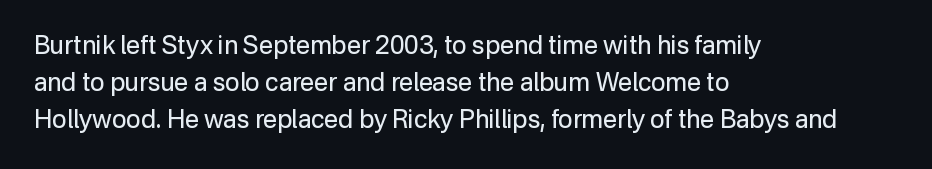
Each new line begins a customary step beneath the previous one. In CSS terms this would be text-align: left. Every character sits straight up, as roman type does. Inter-character spacing is left at the font's built-in metrics.
